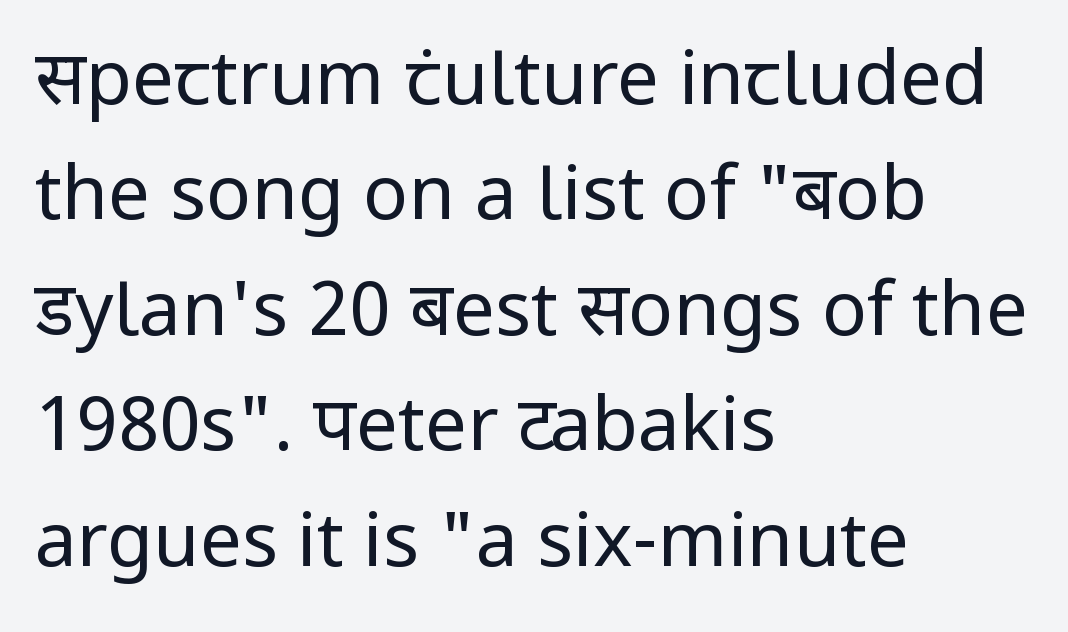
Q: Is the text bold? A: No.
Q: Is the text italic (slanted)? A: No, it is upright.
Q: Is the typeface a serif or a sans-serif typeface? A: Sans-serif.
Q: Is the text underlined? A: No.
Q: How is the paragraph aligned? A: Left-aligned.
Q: Is the spacing between letters normal or unusually wide? A: Normal.
Q: Is the spacing between lines tight, normal or loose? A: Normal.
Q: Width (condensed, normal, or wide)? A: Normal.
Q: Stroke contrast? A: Low.
Q: x-height? A: Medium.
Q: Monospaced? A: No.
